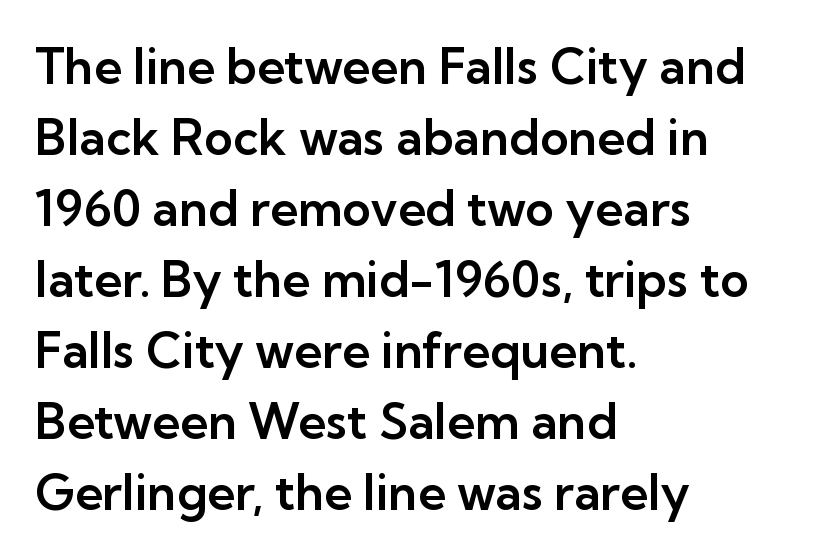
Q: Is the text italic (slanted)? A: No, it is upright.
Q: Is the typeface a serif or a sans-serif typeface? A: Sans-serif.
Q: Is the text underlined? A: No.
Q: How is the paragraph aligned? A: Left-aligned.
Q: Is the spacing between letters normal or unusually wide? A: Normal.
Q: Is the spacing between lines tight, normal or loose? A: Normal.
Q: Width (condensed, normal, or wide)? A: Normal.
Q: Stroke contrast? A: Low.
Q: x-height? A: Medium.
Q: Monospaced? A: No.
